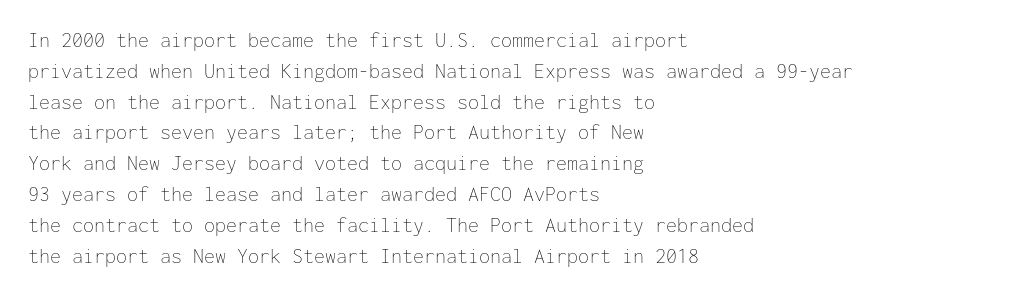
The image shows 22 px text type, upright; set left-aligned, normal line spacing (1.4x), normal letter spacing, not underlined.
